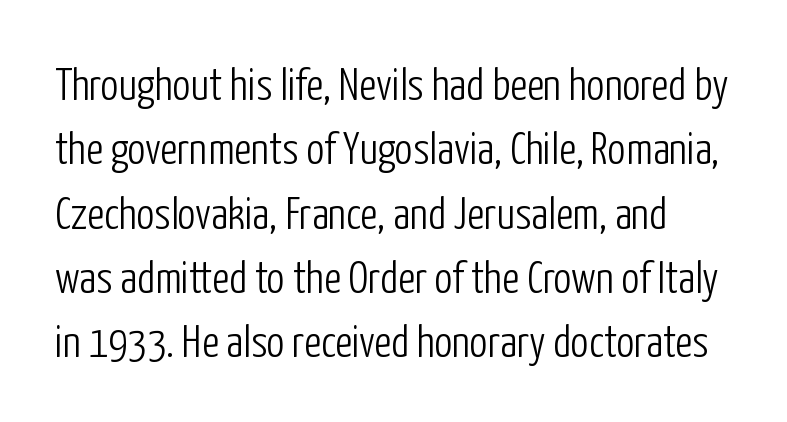
Glance below the letters and you will spot only blank space. Looks like regular typesetting: each glyph gets only the width it needs. If you drew a line through each stem, it would be perfectly vertical. The font family rendered here belongs to the sans-serif group. The cut favours lightness, reaching ordinary text weight at its darkest. A typesetter would call this leading conventional body-copy spacing.
